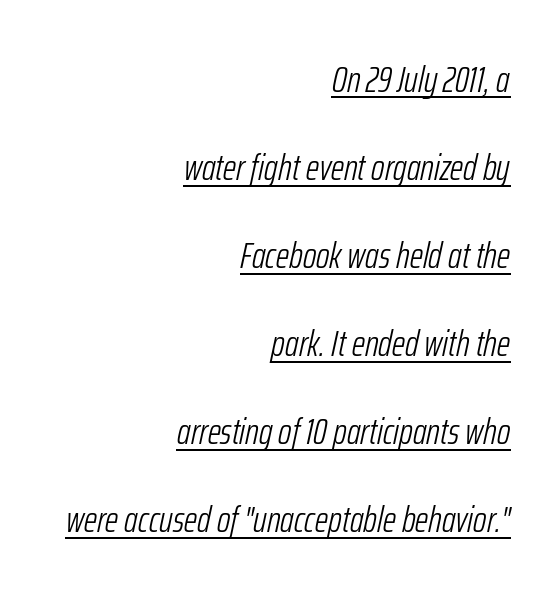
Q: Is the text bold? A: No.
Q: Is the text italic (slanted)? A: Yes, it leans right by about 12 degrees.
Q: Is the text underlined? A: Yes.
Q: How is the paragraph aligned? A: Right-aligned.
Q: Is the spacing between letters normal or unusually wide? A: Normal.
Q: Is the spacing between lines tight, normal or loose? A: Loose.
Q: Width (condensed, normal, or wide)? A: Condensed.
Q: Stroke contrast? A: Low.
Q: x-height? A: Medium.
Q: Monospaced? A: No.
